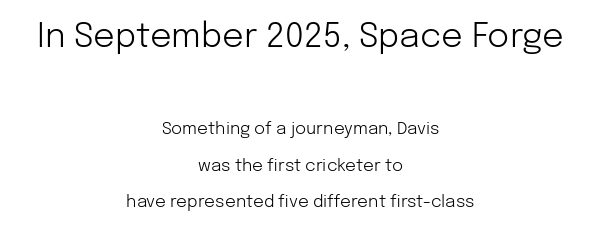
{"serif": "no", "italic": "no", "bold": "no", "weight": "light", "width": "normal", "stroke_contrast": "low", "x_height": "medium", "monospaced": "no", "underline": "no", "align": "center", "line_spacing": "loose", "line_spacing_ratio": 2.15, "letter_spacing": "normal", "letter_spacing_em": 0.0, "larger_block": "first", "size_ratio": 2.0, "glyph_px": 34}
